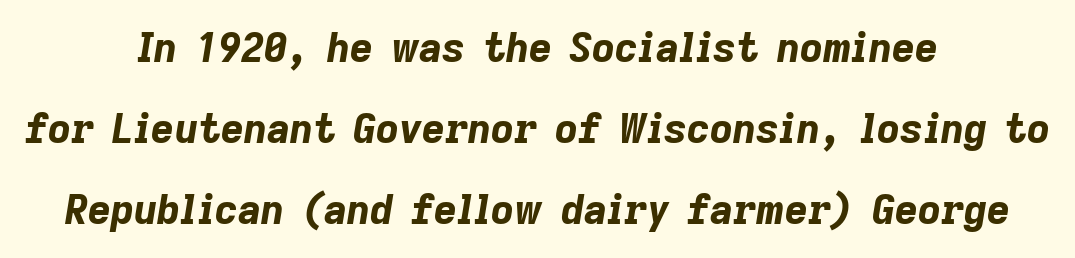
Q: Is the text bold? A: Yes.
Q: Is the text italic (slanted)? A: Yes, it leans right by about 9 degrees.
Q: Is the text underlined? A: No.
Q: How is the paragraph aligned? A: Centered.
Q: Is the spacing between letters normal or unusually wide? A: Normal.
Q: Is the spacing between lines tight, normal or loose? A: Loose.
Q: Width (condensed, normal, or wide)? A: Normal.
Q: Stroke contrast? A: Low.
Q: x-height? A: Medium.
Q: Monospaced? A: No.
